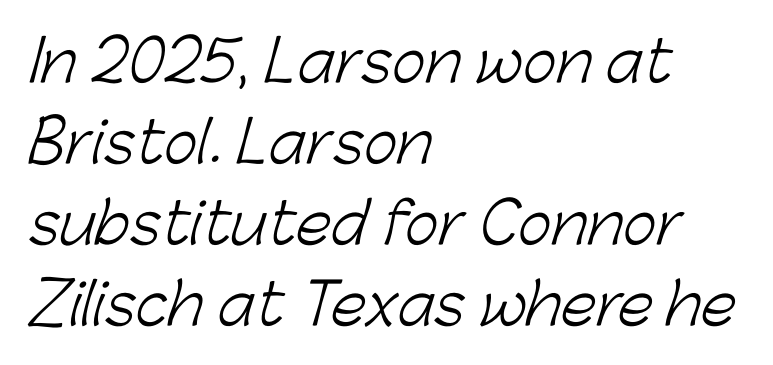
{"serif": "no", "bold": "no", "weight": "light", "width": "normal", "stroke_contrast": "low", "x_height": "medium", "monospaced": "no", "underline": "no", "align": "left", "line_spacing": "normal", "line_spacing_ratio": 1.42, "letter_spacing": "normal", "letter_spacing_em": 0.0, "glyph_px": 57}
